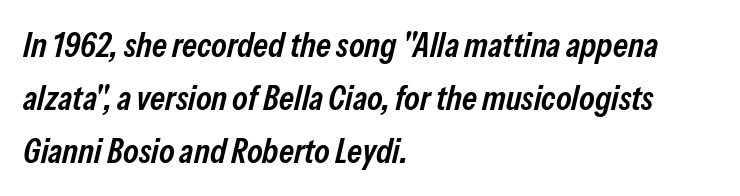
Q: Is the text bold? A: Semi-bold.
Q: Is the text italic (slanted)? A: Yes, it leans right by about 13 degrees.
Q: Is the text underlined? A: No.
Q: How is the paragraph aligned? A: Left-aligned.
Q: Is the spacing between letters normal or unusually wide? A: Normal.
Q: Is the spacing between lines tight, normal or loose? A: Normal.
Q: Width (condensed, normal, or wide)? A: Condensed.
Q: Stroke contrast? A: Low.
Q: x-height? A: Medium.
Q: Monospaced? A: No.
